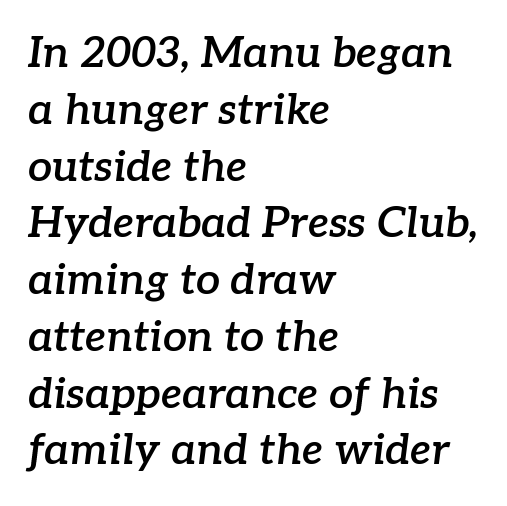
Quick note: italic. The vertical gap from one line to the next is medium. The letters carry serifs — small finishing strokes at the ends of their stems. Glyph-to-glyph distance matches everyday printed text. These lines are rendered in a variable-pitch font.
